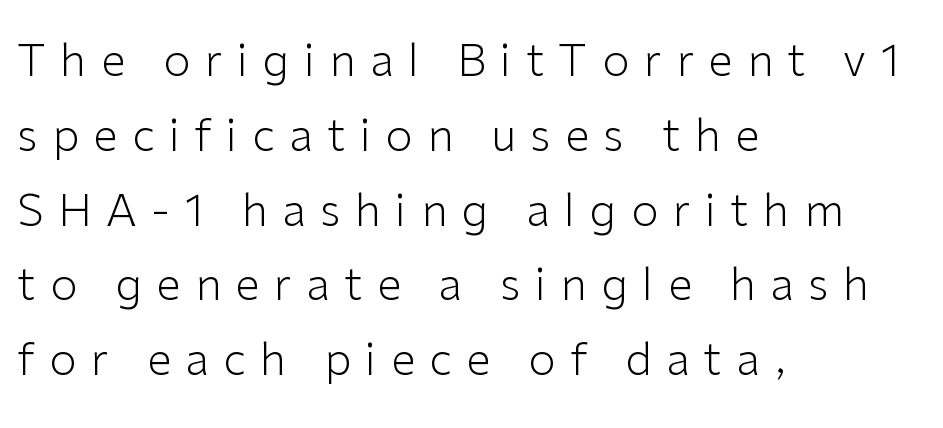
Q: Is the text bold? A: No.
Q: Is the text italic (slanted)? A: No, it is upright.
Q: Is the typeface a serif or a sans-serif typeface? A: Sans-serif.
Q: Is the text underlined? A: No.
Q: How is the paragraph aligned? A: Left-aligned.
Q: Is the spacing between letters normal or unusually wide? A: Unusually wide.
Q: Is the spacing between lines tight, normal or loose? A: Normal.
Q: Width (condensed, normal, or wide)? A: Normal.
Q: Stroke contrast? A: Low.
Q: x-height? A: Medium.
Q: Monospaced? A: No.
